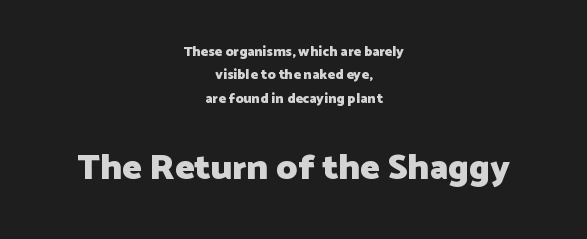
Q: Is the text bold? A: Yes.
Q: Is the text italic (slanted)? A: No, it is upright.
Q: Is the typeface a serif or a sans-serif typeface? A: Sans-serif.
Q: Is the text underlined? A: No.
Q: How is the paragraph aligned? A: Centered.
Q: Is the spacing between letters normal or unusually wide? A: Normal.
Q: Is the spacing between lines tight, normal or loose? A: Normal.
Q: Which block of text is set in a larger size, the first (top) or the second (bottom)? A: The second (bottom) one.
Q: Width (condensed, normal, or wide)? A: Normal.
Q: Stroke contrast? A: Low.
Q: x-height? A: Medium.
Q: Monospaced? A: No.
